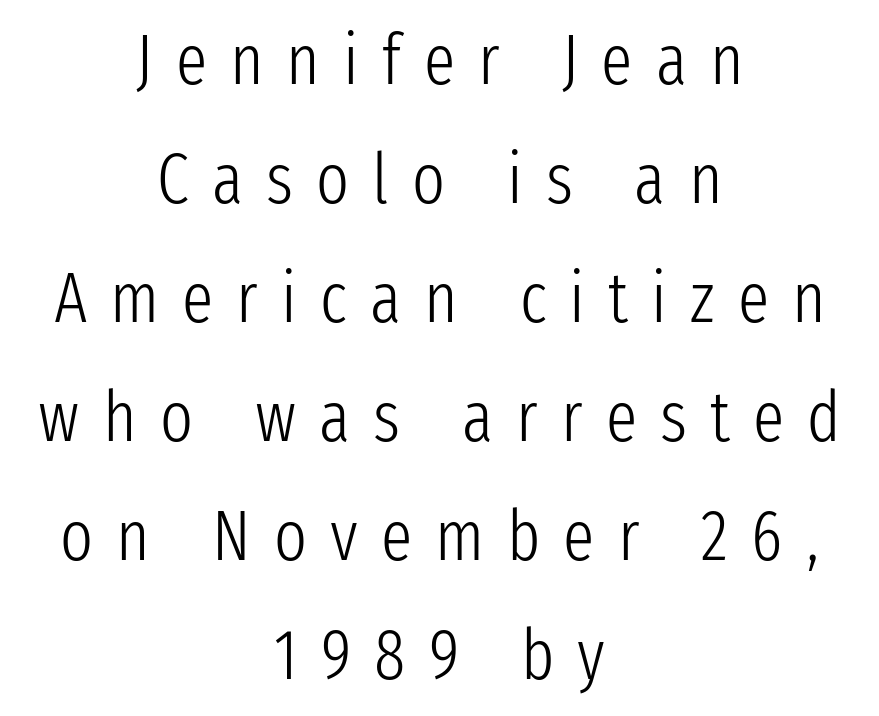
{"serif": "no", "italic": "no", "bold": "no", "weight": "light", "width": "condensed", "stroke_contrast": "low", "x_height": "medium", "monospaced": "no", "underline": "no", "align": "center", "line_spacing": "normal", "line_spacing_ratio": 1.7, "letter_spacing": "wide", "letter_spacing_em": 0.33, "glyph_px": 70}
